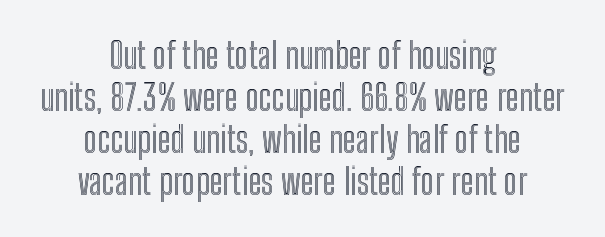
{"italic": "no", "width": "condensed", "x_height": "medium", "monospaced": "no", "underline": "no", "align": "center", "line_spacing_ratio": 1.17, "letter_spacing": "normal", "letter_spacing_em": 0.0, "glyph_px": 36}
